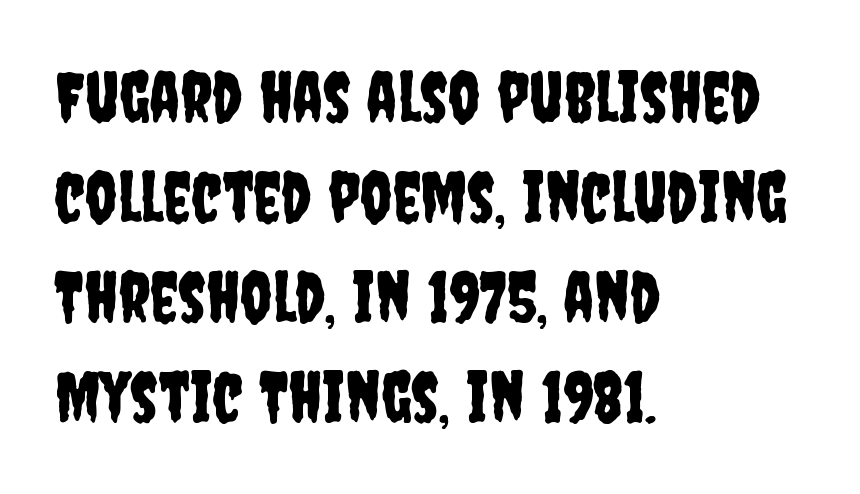
Q: Is the text italic (slanted)? A: No, it is upright.
Q: Is the typeface a serif or a sans-serif typeface? A: Sans-serif.
Q: Is the text underlined? A: No.
Q: How is the paragraph aligned? A: Left-aligned.
Q: Is the spacing between letters normal or unusually wide? A: Normal.
Q: Is the spacing between lines tight, normal or loose? A: Normal.
Q: Width (condensed, normal, or wide)? A: Condensed.
Q: Stroke contrast? A: Low.
Q: x-height? A: Large.
Q: Monospaced? A: No.
